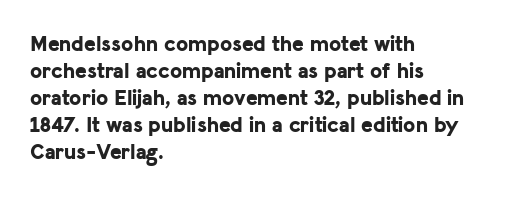
The setting favours the left margin, as ordinary paragraphs usually do. The strip under each line holds only bare page. Every letter is thick-stroked: bold, no question. In terms of posture, this sample is upright. Is the letter spacing exaggerated? No — it looks like the ordinary default.
